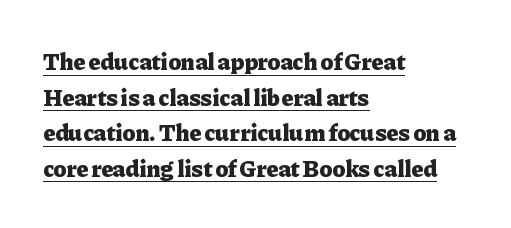
Beneath each row of characters lies a ruled line. A typesetter would call this leading conventional body-copy spacing. Look at the tracking — it's just the regular setting, nothing added. The paragraph has a hard left edge and a soft right edge.
